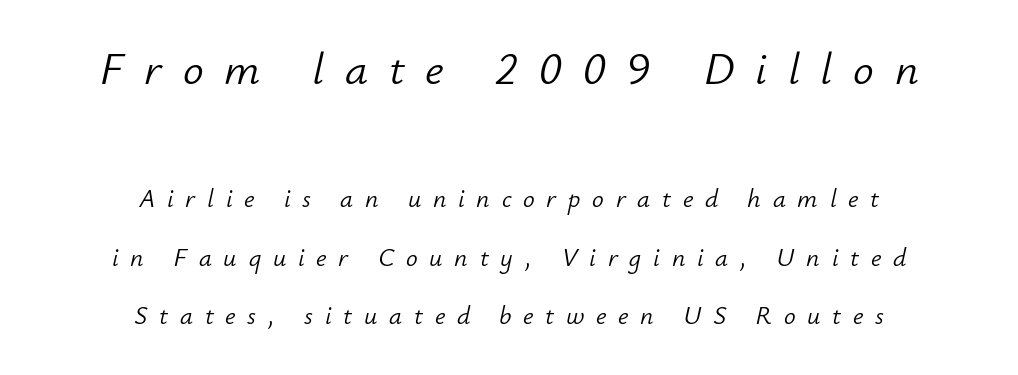
{"italic": "yes", "lean": "right", "slant_degrees": 12, "bold": "no", "weight": "light", "width": "normal", "stroke_contrast": "low", "x_height": "small", "monospaced": "no", "underline": "no", "align": "center", "line_spacing": "loose", "line_spacing_ratio": 2.26, "letter_spacing": "wide", "letter_spacing_em": 0.45, "larger_block": "first", "size_ratio": 1.77, "glyph_px": 46}
